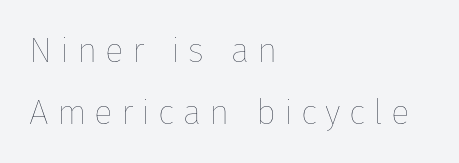
The image shows 35 px thin type, upright; set left-aligned, line spacing 1.77x, unusually wide letter spacing (+0.23 em), not underlined; low stroke contrast and a medium x-height.
